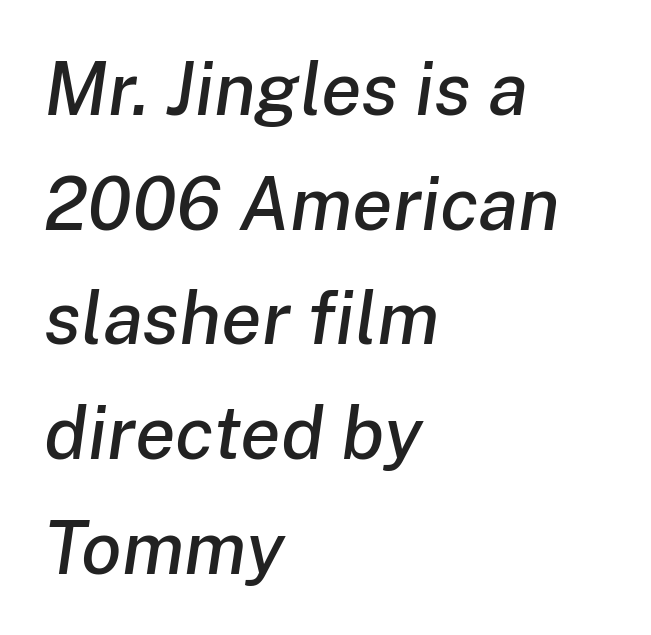
{"italic": "yes", "lean": "right", "slant_degrees": 8, "width": "normal", "stroke_contrast": "low", "x_height": "medium", "monospaced": "no", "underline": "no", "align": "left", "line_spacing": "normal", "line_spacing_ratio": 1.55, "letter_spacing": "normal", "letter_spacing_em": 0.0, "glyph_px": 74}
